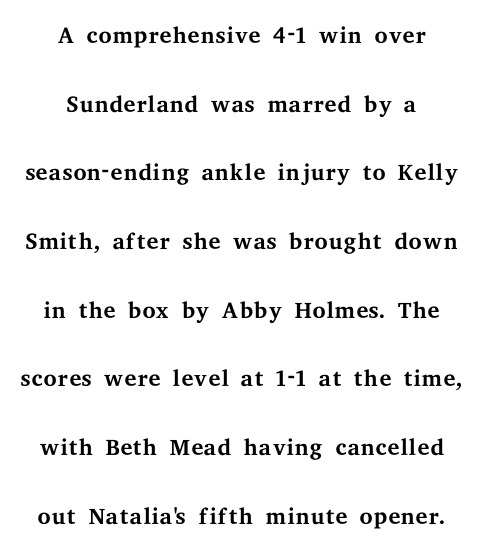
Quick note: interline space is abundant. What stands out about the letter spacing? Nothing — it is the standard amount. You could not count columns in this text — the font is proportionally spaced. The paragraph shown floats in the horizontal middle.
